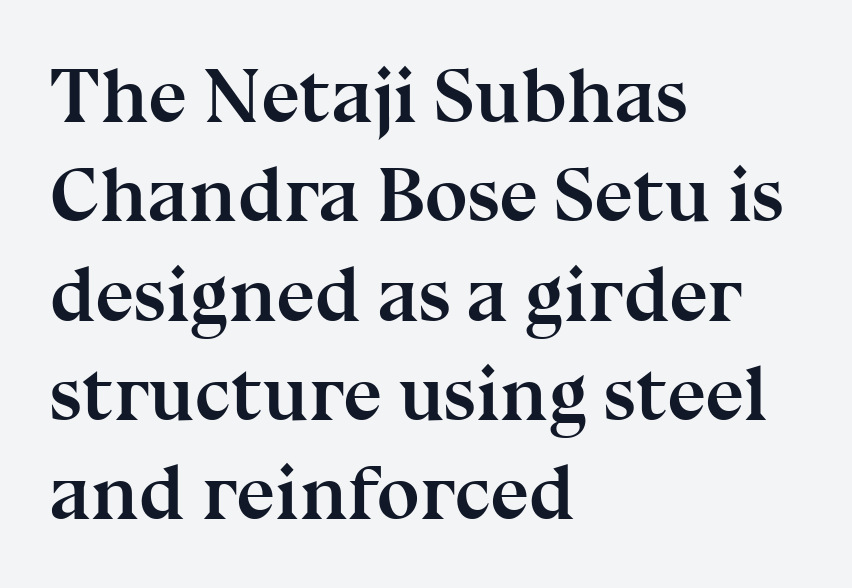
Q: Is the text bold? A: Yes.
Q: Is the text italic (slanted)? A: No, it is upright.
Q: Is the typeface a serif or a sans-serif typeface? A: Serif.
Q: Is the text underlined? A: No.
Q: How is the paragraph aligned? A: Left-aligned.
Q: Is the spacing between letters normal or unusually wide? A: Normal.
Q: Is the spacing between lines tight, normal or loose? A: Normal.
Q: Width (condensed, normal, or wide)? A: Normal.
Q: Stroke contrast? A: Medium.
Q: x-height? A: Medium.
Q: Monospaced? A: No.
